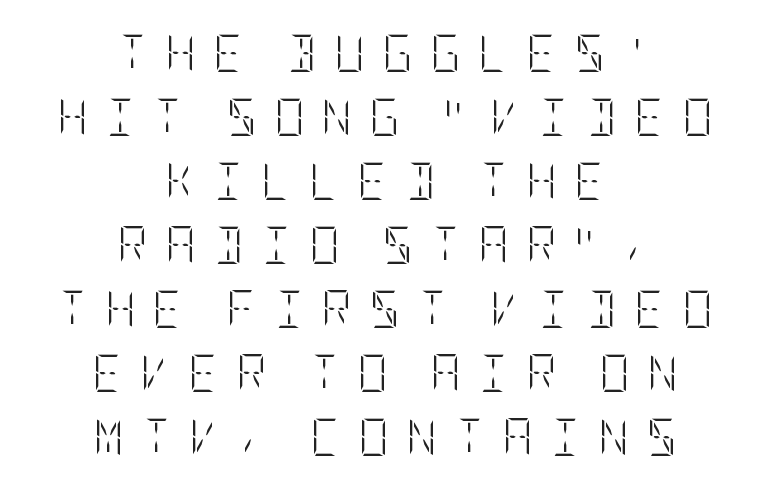
The image shows 37 px light, condensed type, upright; set centered, line spacing 1.73x, unusually wide letter spacing (+0.48 em), not underlined; low stroke contrast and a large x-height.
